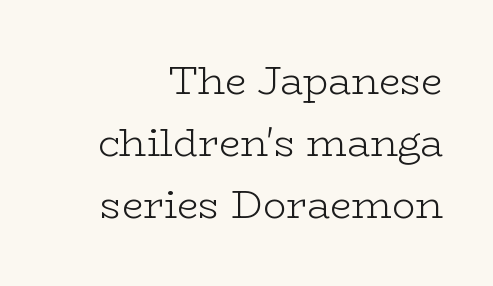
Each stroke keeps to a modest, everyday thickness or less. The vertical gap from one line to the next is medium. Line endings align vertically; line beginnings do not. Beneath every word, the page is bare. Do the letters lean? They stand straight.
